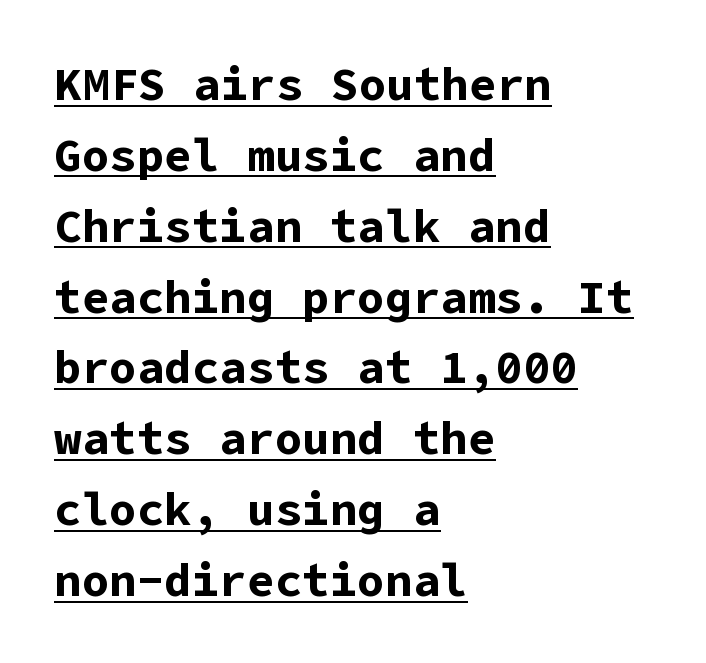
{"serif": "no", "italic": "no", "bold": "yes", "weight": "bold", "width": "normal", "stroke_contrast": "low", "x_height": "medium", "underline": "yes", "align": "left", "line_spacing": "normal", "line_spacing_ratio": 1.54, "letter_spacing": "normal", "letter_spacing_em": 0.0, "glyph_px": 46}
